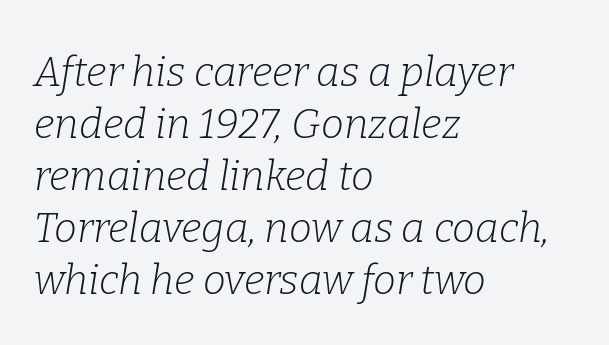
The image shows 41 px light serif type, italic (leaning right); set left-aligned, normal line spacing (1.27x), normal letter spacing, not underlined; low stroke contrast and a medium x-height.
